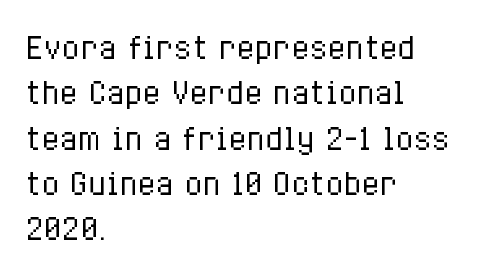
Q: Is the text bold? A: No.
Q: Is the text italic (slanted)? A: No, it is upright.
Q: Is the text underlined? A: No.
Q: How is the paragraph aligned? A: Left-aligned.
Q: Is the spacing between letters normal or unusually wide? A: Normal.
Q: Is the spacing between lines tight, normal or loose? A: Normal.
Q: Width (condensed, normal, or wide)? A: Condensed.
Q: Stroke contrast? A: Low.
Q: x-height? A: Medium.
Q: Monospaced? A: No.
